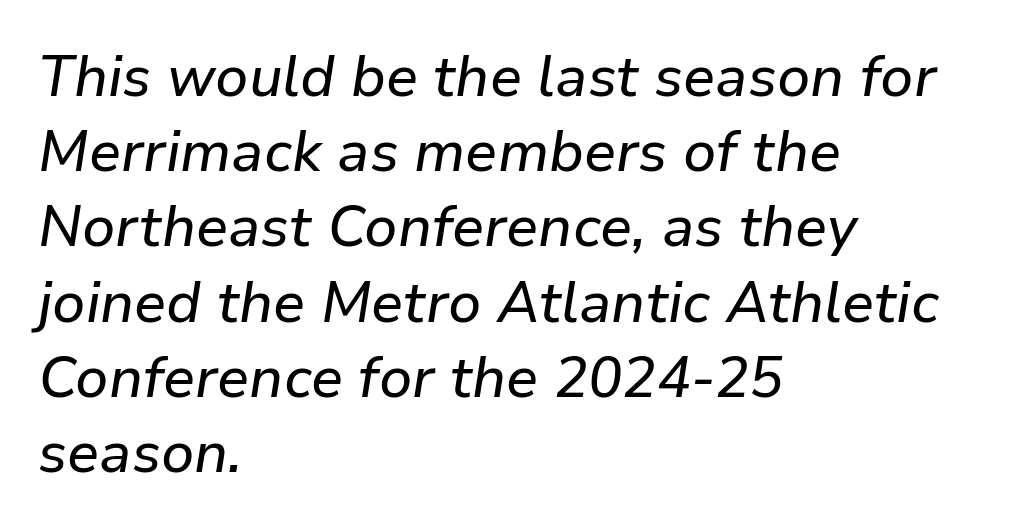
The image shows 57 px text type, italic (leaning right); set left-aligned, normal line spacing (1.32x), normal letter spacing, not underlined; low stroke contrast and a medium x-height.
